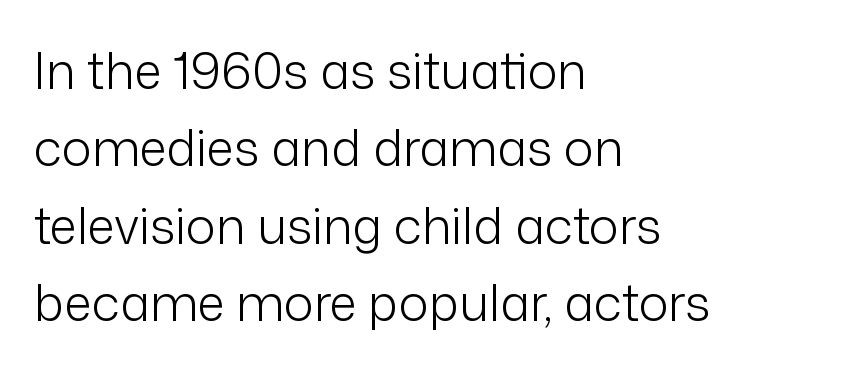
Which margin do the lines hug? The left one — the right edge is uneven. The passage shown has conventional tracking throughout. These lines are composed in type without serifs. Each stroke keeps to a modest, everyday thickness or less.
